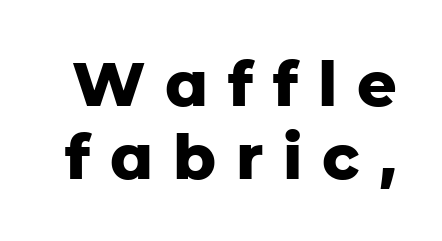
{"serif": "no", "italic": "no", "bold": "yes", "weight": "heavy", "width": "normal", "stroke_contrast": "low", "x_height": "medium", "monospaced": "no", "underline": "no", "line_spacing_ratio": 1.18, "letter_spacing": "wide", "letter_spacing_em": 0.32, "glyph_px": 62}
